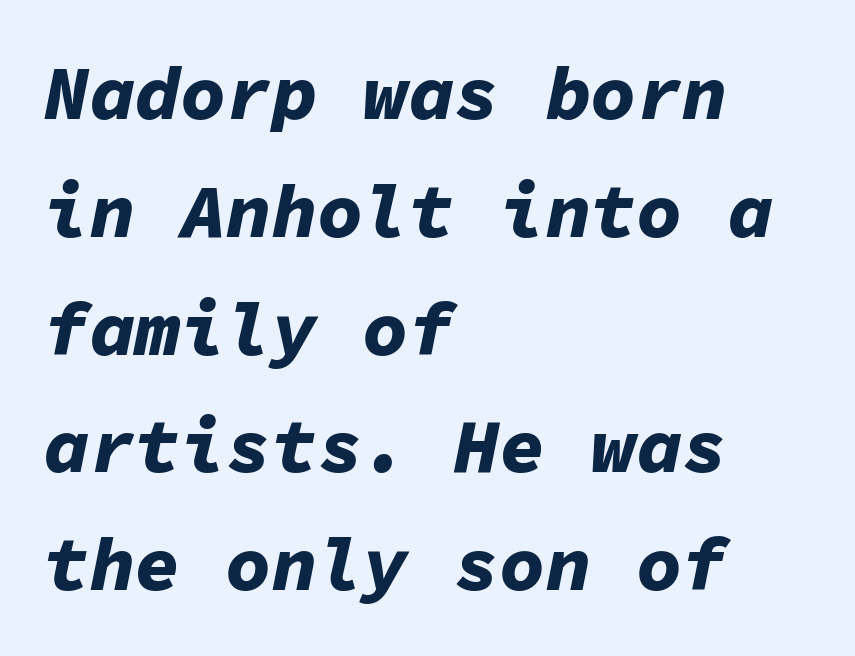
The rendering uses a moderate line-height, typical for paragraphs. How heavy is the stroke? Heavy — this is a bold. Fixed-width glyphs throughout — classic coding-font behaviour. The axis of the letterforms is tilted away from vertical.
